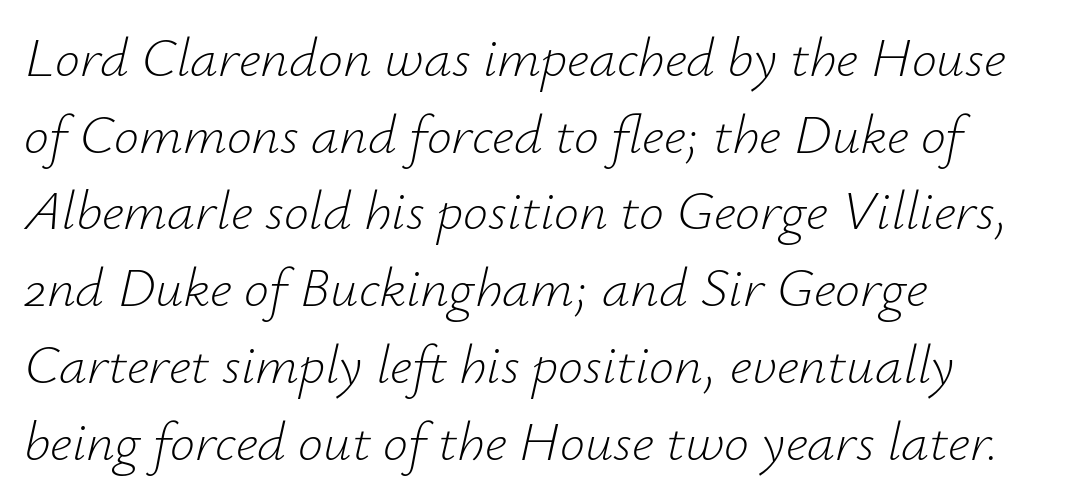
The image shows 56 px light type, italic (leaning right); set left-aligned, normal line spacing (1.37x), normal letter spacing, not underlined; low stroke contrast and a small x-height.
